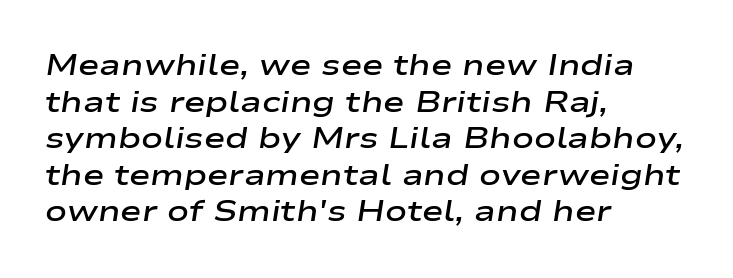
Q: Is the text bold? A: Semi-bold.
Q: Is the text italic (slanted)? A: Yes, it leans right by about 9 degrees.
Q: Is the text underlined? A: No.
Q: How is the paragraph aligned? A: Left-aligned.
Q: Is the spacing between letters normal or unusually wide? A: Normal.
Q: Is the spacing between lines tight, normal or loose? A: Normal.
Q: Width (condensed, normal, or wide)? A: Wide.
Q: Stroke contrast? A: Low.
Q: x-height? A: Medium.
Q: Monospaced? A: No.
